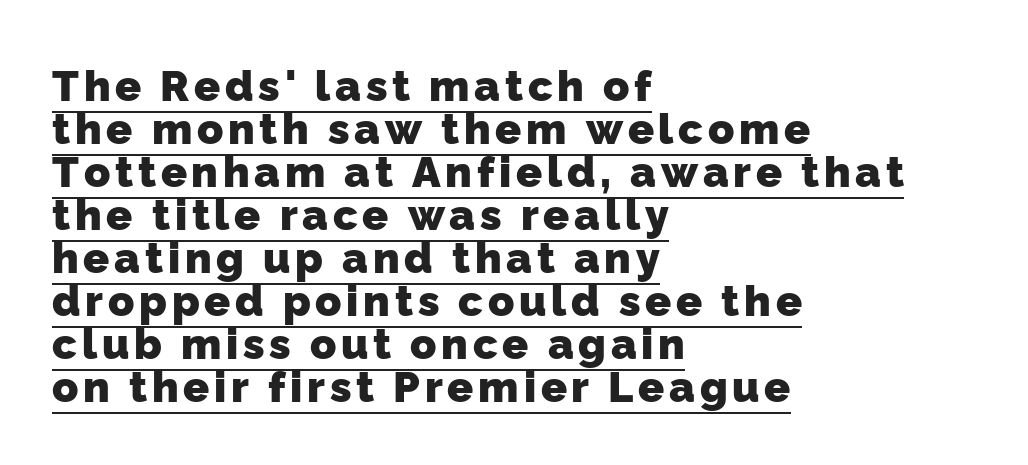
{"serif": "no", "bold": "yes", "weight": "heavy", "width": "normal", "stroke_contrast": "low", "x_height": "medium", "monospaced": "no", "underline": "yes", "align": "left", "line_spacing": "tight", "line_spacing_ratio": 1.0, "glyph_px": 43}
